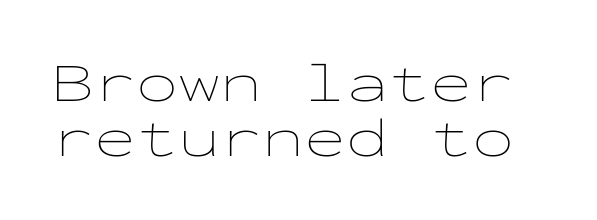
The image shows 56 px thin, wide type, upright, monospaced; set tight line spacing (0.99x), normal letter spacing, not underlined; low stroke contrast and a medium x-height.
